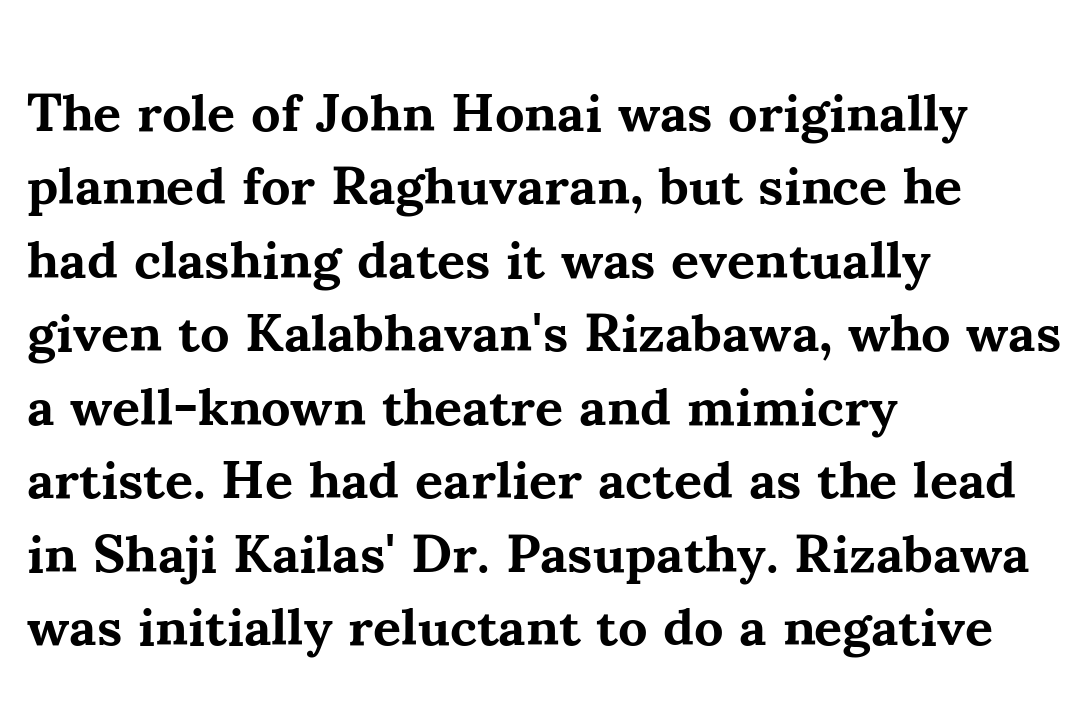
Q: Is the text bold? A: Yes.
Q: Is the text italic (slanted)? A: No, it is upright.
Q: Is the typeface a serif or a sans-serif typeface? A: Serif.
Q: Is the text underlined? A: No.
Q: How is the paragraph aligned? A: Left-aligned.
Q: Is the spacing between letters normal or unusually wide? A: Normal.
Q: Is the spacing between lines tight, normal or loose? A: Normal.
Q: Width (condensed, normal, or wide)? A: Normal.
Q: Stroke contrast? A: Medium.
Q: x-height? A: Small.
Q: Monospaced? A: No.
